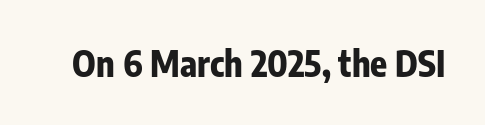
No feet cap the strokes, marking this as sans-serif type. The space directly below the letters is spotless. Notice how the stems are strictly vertical — no italics here. This is heavy type, rendered in bold. The passage shown is typed in a proportional face where columns would drift. The letters sit at their default tracking, neither squeezed nor spread.
